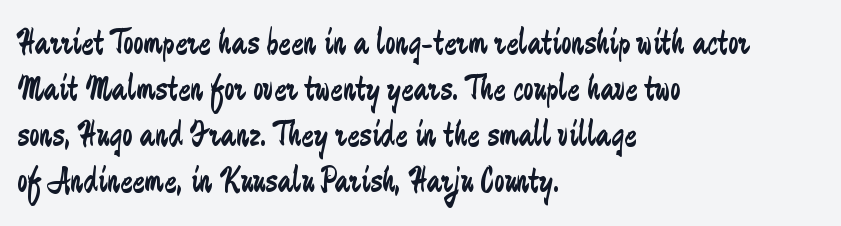
Check where the strokes stop: nothing finishes them off — pure sans. Varying glyph widths throughout — classic text-font behaviour. The baseline area is clear. The face used here is rendered with its standard letterfit.
